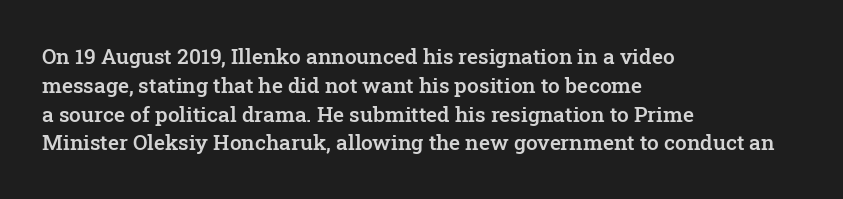
{"italic": "no", "bold": "semi", "underline": "no", "align": "left", "line_spacing": "normal", "line_spacing_ratio": 1.37, "letter_spacing": "normal", "letter_spacing_em": 0.0, "glyph_px": 21}
